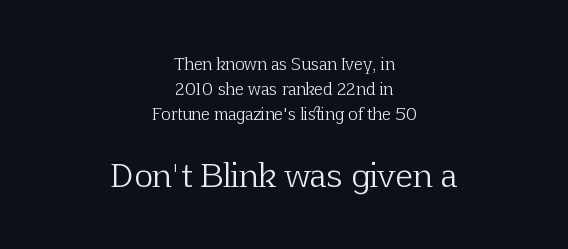
The image shows 32 px light serif type, upright; set centered, normal line spacing (1.56x), normal letter spacing, not underlined; the second (bottom) block is 2.0x larger; low stroke contrast and a medium x-height.
